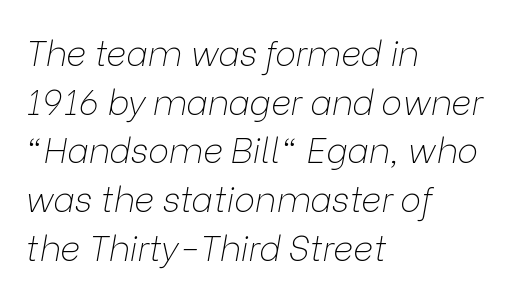
Q: Is the text bold? A: No.
Q: Is the text italic (slanted)? A: Yes, it leans right by about 9 degrees.
Q: Is the text underlined? A: No.
Q: How is the paragraph aligned? A: Left-aligned.
Q: Is the spacing between letters normal or unusually wide? A: Normal.
Q: Is the spacing between lines tight, normal or loose? A: Normal.
Q: Width (condensed, normal, or wide)? A: Normal.
Q: Stroke contrast? A: Low.
Q: x-height? A: Medium.
Q: Monospaced? A: No.
